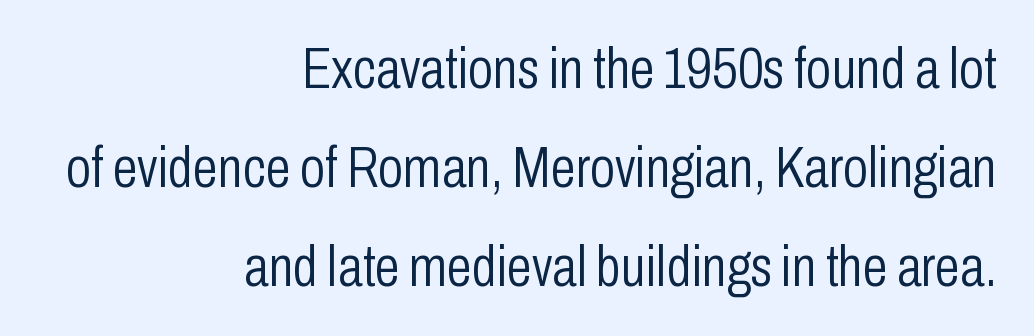
Q: Is the text bold? A: No.
Q: Is the text italic (slanted)? A: No, it is upright.
Q: Is the typeface a serif or a sans-serif typeface? A: Sans-serif.
Q: Is the text underlined? A: No.
Q: How is the paragraph aligned? A: Right-aligned.
Q: Is the spacing between letters normal or unusually wide? A: Normal.
Q: Width (condensed, normal, or wide)? A: Condensed.
Q: Stroke contrast? A: Low.
Q: x-height? A: Medium.
Q: Monospaced? A: No.
